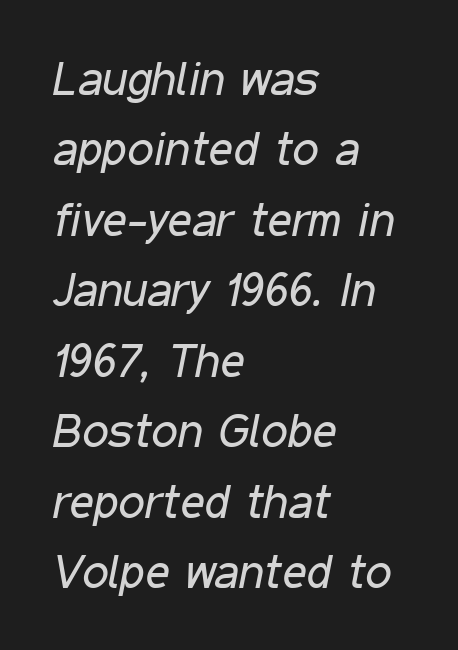
Is this a fixed-width face? No — the glyphs have proportional, varying widths. Weight: regular or lighter. Vertically, the passage feels balanced, rows spaced as you'd expect. Caption: standard tracking, unaltered.
